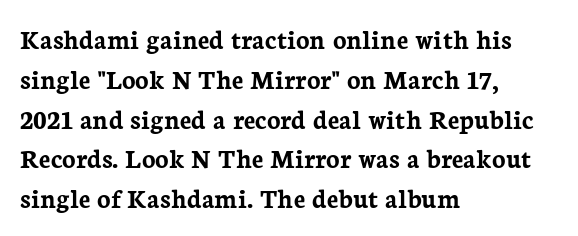
Q: Is the text bold? A: Yes.
Q: Is the text italic (slanted)? A: No, it is upright.
Q: Is the typeface a serif or a sans-serif typeface? A: Serif.
Q: Is the text underlined? A: No.
Q: How is the paragraph aligned? A: Left-aligned.
Q: Is the spacing between letters normal or unusually wide? A: Normal.
Q: Is the spacing between lines tight, normal or loose? A: Normal.
Q: Width (condensed, normal, or wide)? A: Normal.
Q: Stroke contrast? A: Low.
Q: x-height? A: Medium.
Q: Monospaced? A: No.
